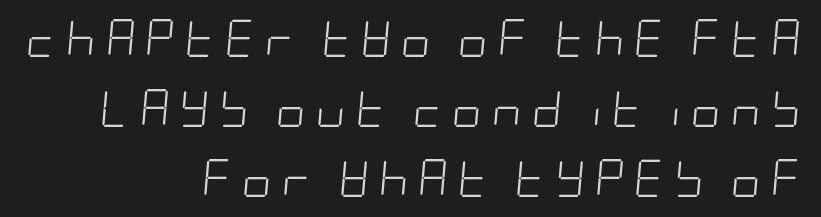
{"italic": "yes", "lean": "right", "slant_degrees": 5, "bold": "no", "weight": "light", "width": "condensed", "stroke_contrast": "low", "x_height": "large", "underline": "no", "align": "right", "line_spacing_ratio": 1.89, "letter_spacing": "wide", "letter_spacing_em": 0.26, "glyph_px": 37}
